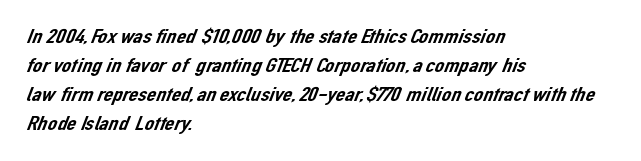
The image shows 21 px text type; set left-aligned, normal line spacing (1.38x), normal letter spacing, not underlined.
